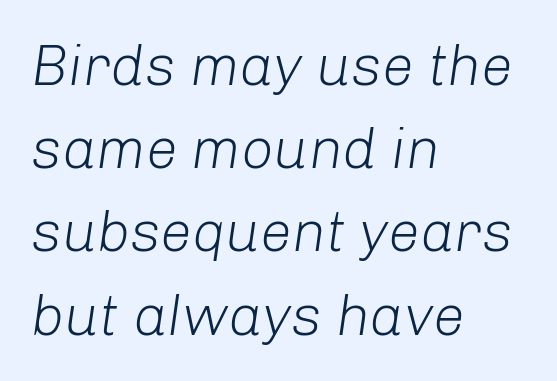
Q: Is the text bold? A: No.
Q: Is the text italic (slanted)? A: Yes, it leans right by about 8 degrees.
Q: Is the text underlined? A: No.
Q: How is the paragraph aligned? A: Left-aligned.
Q: Is the spacing between letters normal or unusually wide? A: Normal.
Q: Is the spacing between lines tight, normal or loose? A: Normal.
Q: Width (condensed, normal, or wide)? A: Normal.
Q: Stroke contrast? A: Low.
Q: x-height? A: Medium.
Q: Monospaced? A: No.
